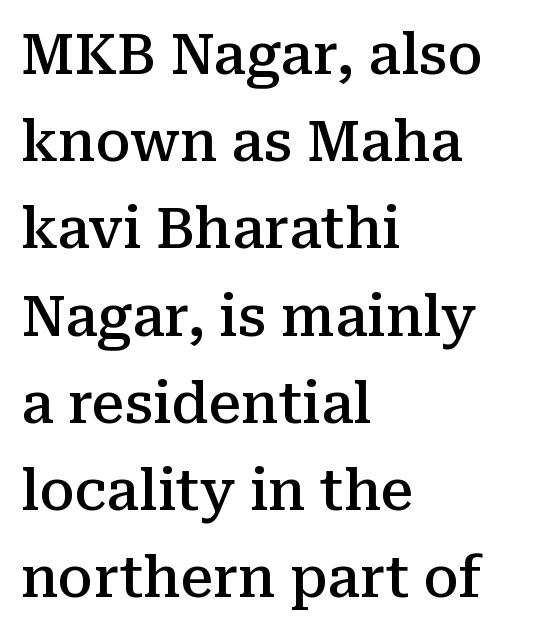
What weight is shown? A semibold, between regular and bold. Compared with typical body copy, the letter spacing here is the same. Is there any slant? The stems are plumb. Regarding leading, the lines here are spaced in the standard way. The typeface chosen for these lines features serifs.
